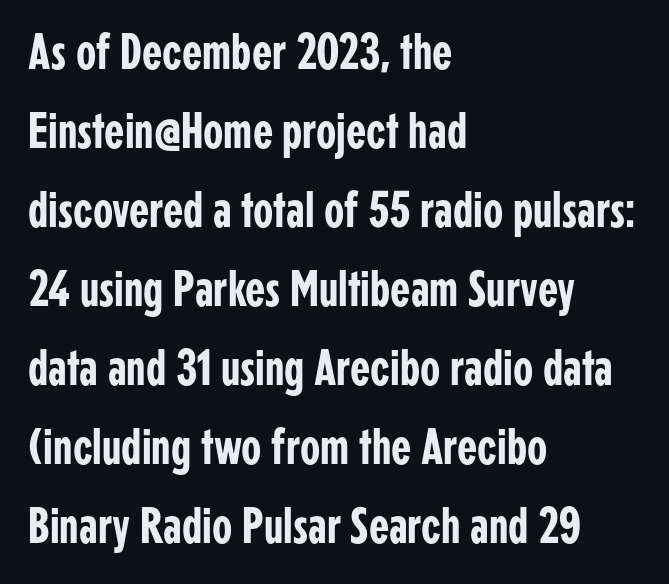
Q: Is the text italic (slanted)? A: No, it is upright.
Q: Is the typeface a serif or a sans-serif typeface? A: Sans-serif.
Q: Is the text underlined? A: No.
Q: How is the paragraph aligned? A: Left-aligned.
Q: Is the spacing between letters normal or unusually wide? A: Normal.
Q: Is the spacing between lines tight, normal or loose? A: Normal.
Q: Width (condensed, normal, or wide)? A: Condensed.
Q: Stroke contrast? A: Low.
Q: x-height? A: Medium.
Q: Monospaced? A: No.
